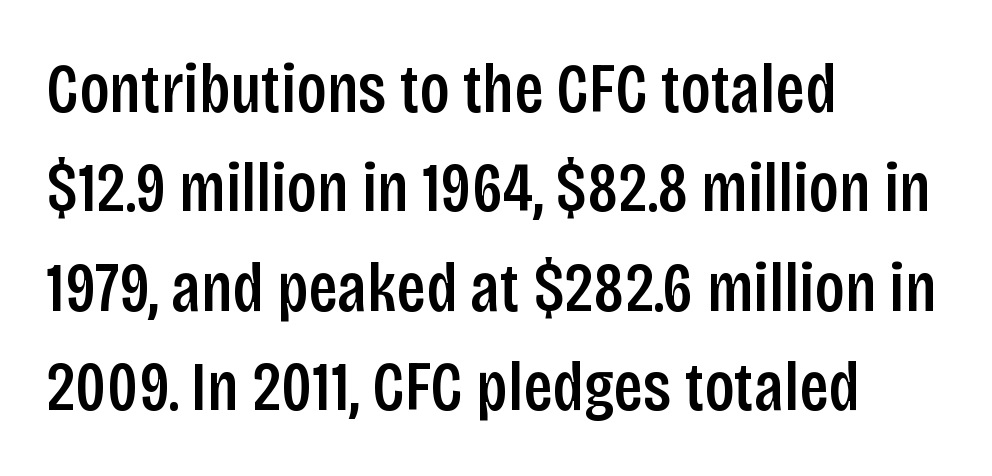
The image shows 70 px semibold, condensed sans-serif type, upright; set left-aligned, normal line spacing (1.42x), normal letter spacing, not underlined; low stroke contrast and a large x-height.
